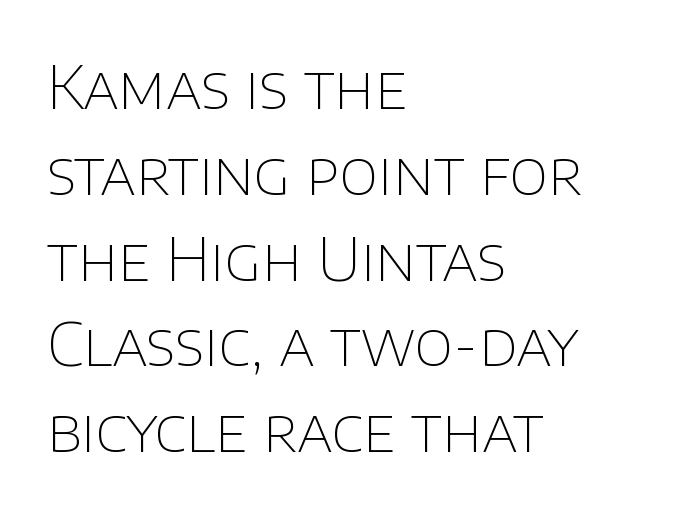
{"serif": "no", "italic": "no", "bold": "no", "weight": "thin", "width": "normal", "stroke_contrast": "low", "x_height": "large", "monospaced": "no", "underline": "no", "align": "left", "line_spacing": "normal", "line_spacing_ratio": 1.43, "letter_spacing": "normal", "letter_spacing_em": 0.0, "glyph_px": 60}
